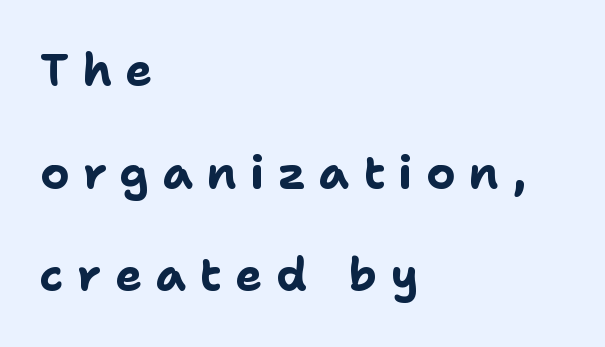
Q: Is the text bold? A: Yes.
Q: Is the text italic (slanted)? A: No, it is upright.
Q: Is the typeface a serif or a sans-serif typeface? A: Sans-serif.
Q: Is the text underlined? A: No.
Q: How is the paragraph aligned? A: Left-aligned.
Q: Is the spacing between letters normal or unusually wide? A: Unusually wide.
Q: Is the spacing between lines tight, normal or loose? A: Loose.
Q: Width (condensed, normal, or wide)? A: Normal.
Q: Stroke contrast? A: Low.
Q: x-height? A: Medium.
Q: Monospaced? A: No.
